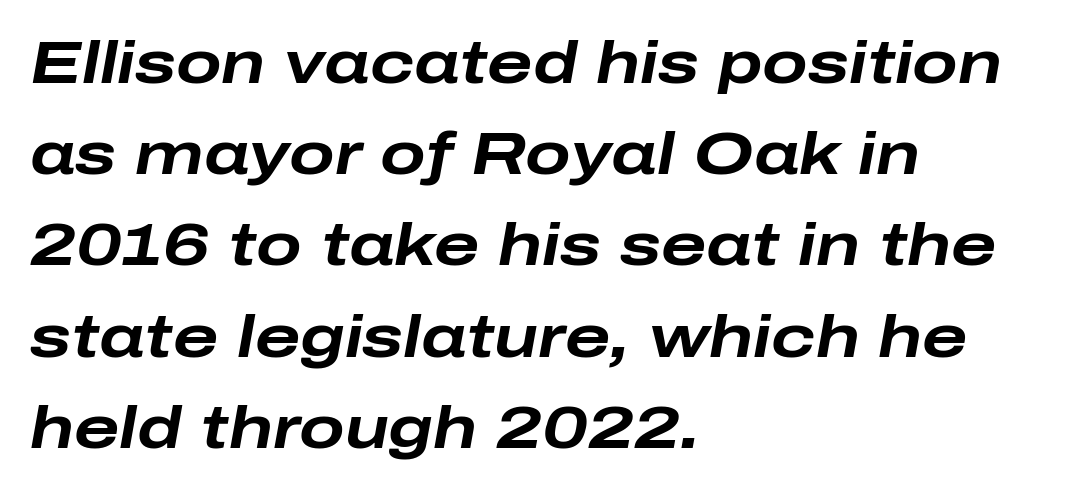
{"italic": "yes", "lean": "right", "slant_degrees": 10, "bold": "yes", "weight": "bold", "width": "wide", "stroke_contrast": "low", "x_height": "medium", "monospaced": "no", "underline": "no", "align": "left", "line_spacing": "normal", "line_spacing_ratio": 1.52, "letter_spacing": "normal", "letter_spacing_em": 0.0, "glyph_px": 60}
